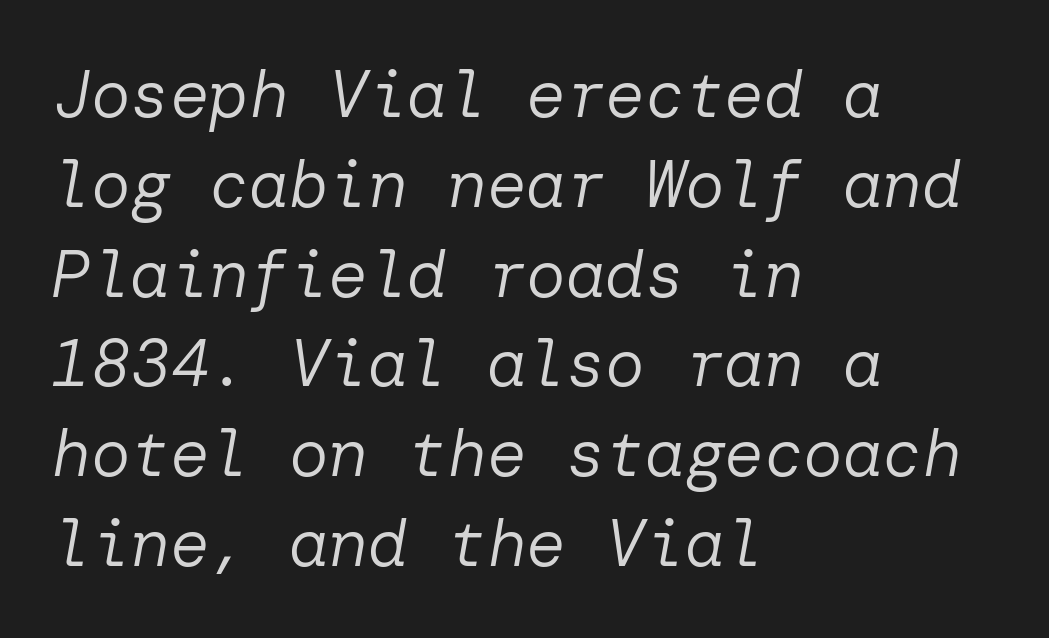
{"italic": "yes", "lean": "right", "slant_degrees": 10, "bold": "no", "weight": "regular", "width": "normal", "stroke_contrast": "low", "x_height": "medium", "underline": "no", "align": "left", "line_spacing": "normal", "line_spacing_ratio": 1.36, "letter_spacing": "normal", "letter_spacing_em": 0.0, "glyph_px": 66}
